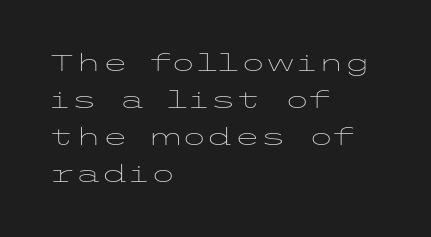
Vertical strokes here are truly vertical. Every row of glyphs begins at an identical x-position on the left. Between one letter and the next there's only the usual sliver of space. Only glyphs here, with clear space below each row.
